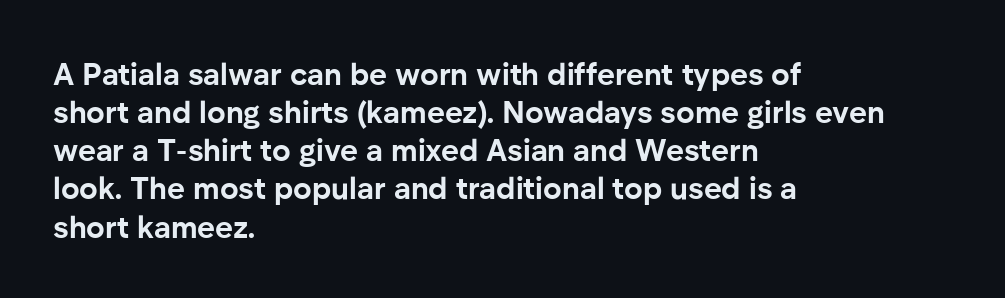
Regarding serifs, this sample does without them. Vertical strokes here are truly vertical. Left-aligned paragraph, ragged on the right. Anything drawn beneath the words? Only blank space. Look at the stroke-to-counter ratio: heavy, a bold. Spacing verdict: proportional, widths tailored to each character.
